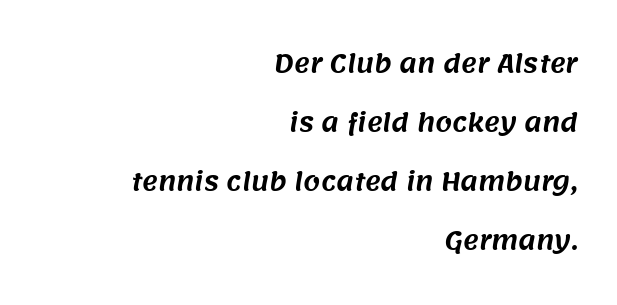
Quick note: underline off. Line ends are locked; line starts wander. You could call the tracking neutral — neither tight nor loose. Leading: increased.
